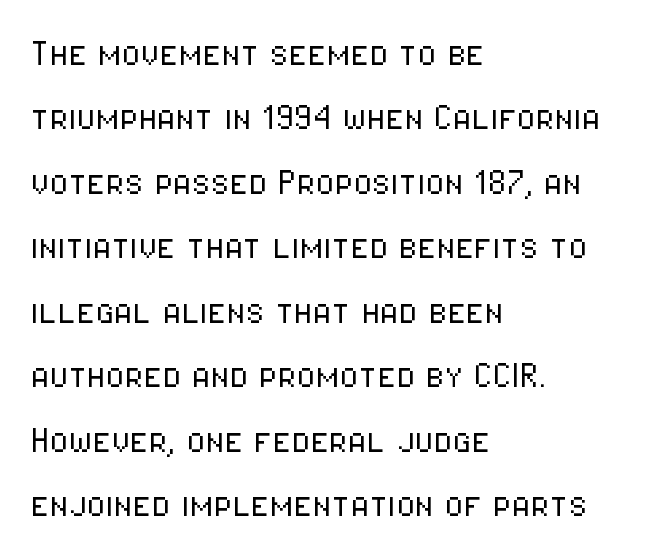
The image shows 43 px light, condensed sans-serif type, upright; set left-aligned, normal line spacing (1.5x), normal letter spacing, not underlined; low stroke contrast and a medium x-height.
